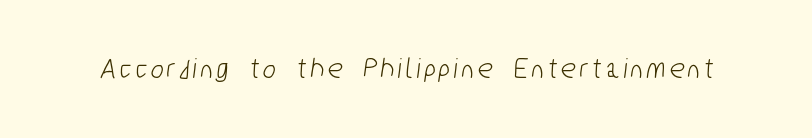
The image shows 30 px condensed sans-serif type; set not underlined; low stroke contrast and a medium x-height.
